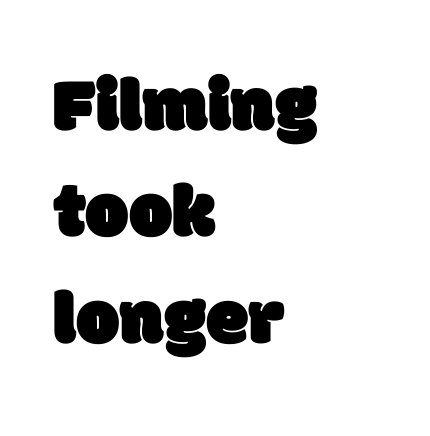
Nobody drew a line under any word here. The passage is arranged the way most books set body copy — flush left. The letters carry no serifs — their stems end cleanly without finishing strokes. Rows of type keep a routine distance in the vertical direction.
